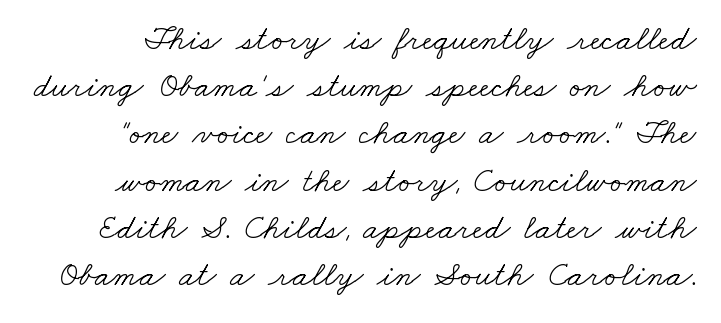
{"serif": "yes", "bold": "no", "weight": "light", "width": "wide", "stroke_contrast": "low", "x_height": "small", "monospaced": "no", "underline": "no", "line_spacing": "normal", "line_spacing_ratio": 1.35, "letter_spacing": "normal", "letter_spacing_em": 0.0, "glyph_px": 35}
